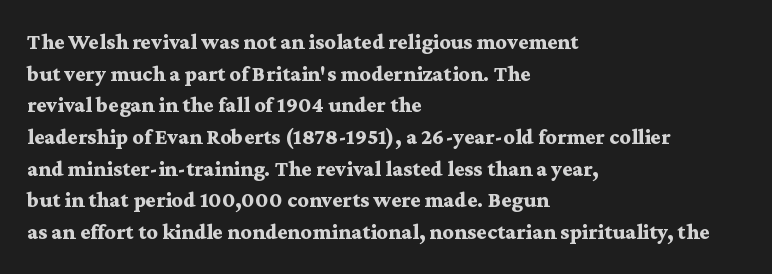
Q: Is the text bold? A: Yes.
Q: Is the text italic (slanted)? A: No, it is upright.
Q: Is the text underlined? A: No.
Q: How is the paragraph aligned? A: Left-aligned.
Q: Is the spacing between letters normal or unusually wide? A: Normal.
Q: Is the spacing between lines tight, normal or loose? A: Normal.
